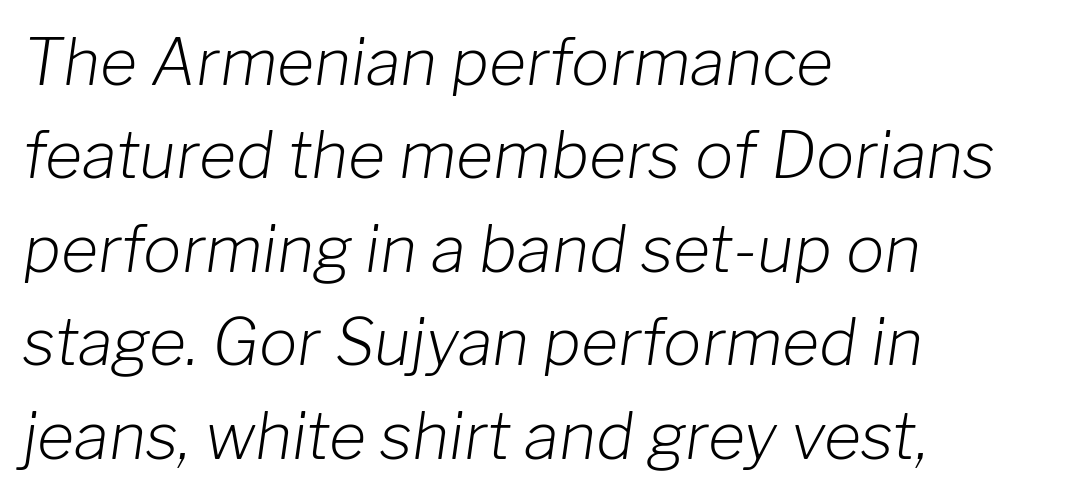
The image shows 64 px light type, italic (leaning right); set left-aligned, normal line spacing (1.46x), normal letter spacing, not underlined; low stroke contrast and a medium x-height.
